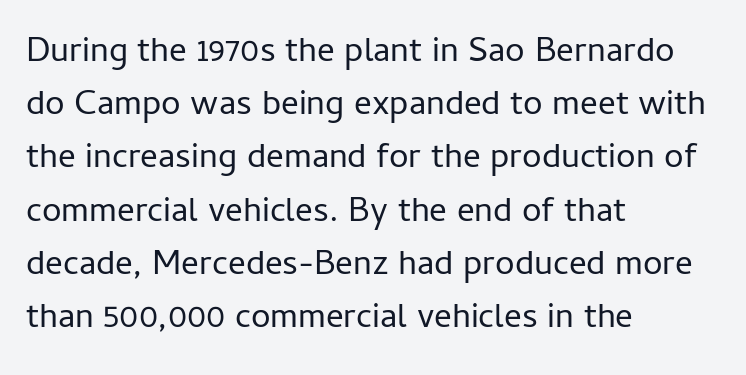
Character widths vary here, with narrow letters taking less room than wide ones. The lines are quadded left. Look at the bottom of the vertical strokes: they stop flat, with no serifs. Baseline-to-baseline distance is the conventional proportion of letter height. The type is set solid horizontally, with unmodified tracking. The font is comparable to plain body text, perhaps lighter.
